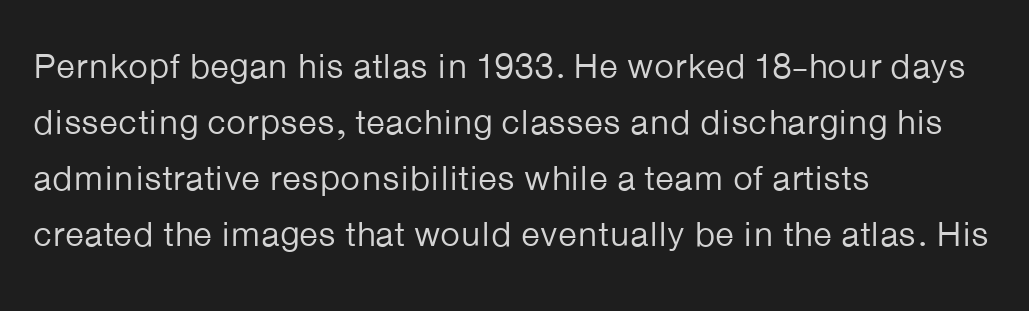
Horizontally, the lines are justified to the leading edge only. Does extra space separate the letters? No, they use regular spacing. When letters stand straight like this, we call the style roman or upright. The weight tops out at a normal text grade.
